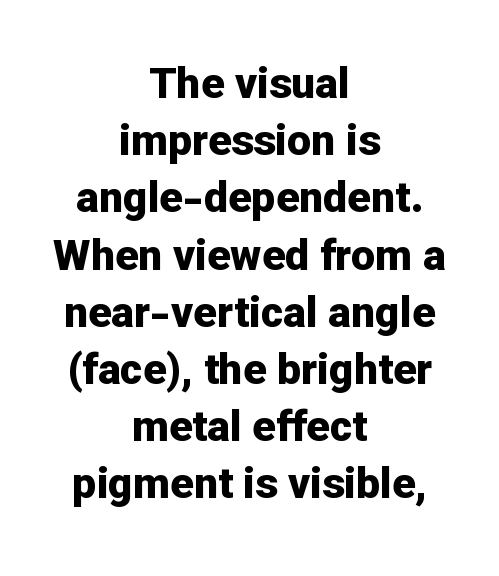
The letters advance in unequal steps, a hallmark of proportional type. Is the block centered? Yes — each line is placed symmetrically about the middle. Tracking value appears to be zero — textbook default spacing. Heft: maximum for text — a bold. The glyphs in this specimen are sans serif. Quick note: underline off.
